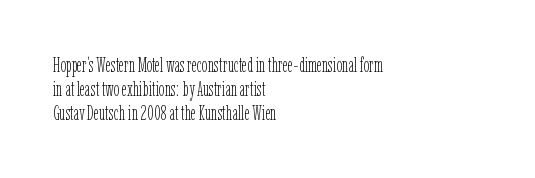
Descenders are the only things crossing below the line. Letters have the restrained weight of plain body copy at most. Where is the straight margin? On the left. Between one letter and the next there's only the usual sliver of space.
